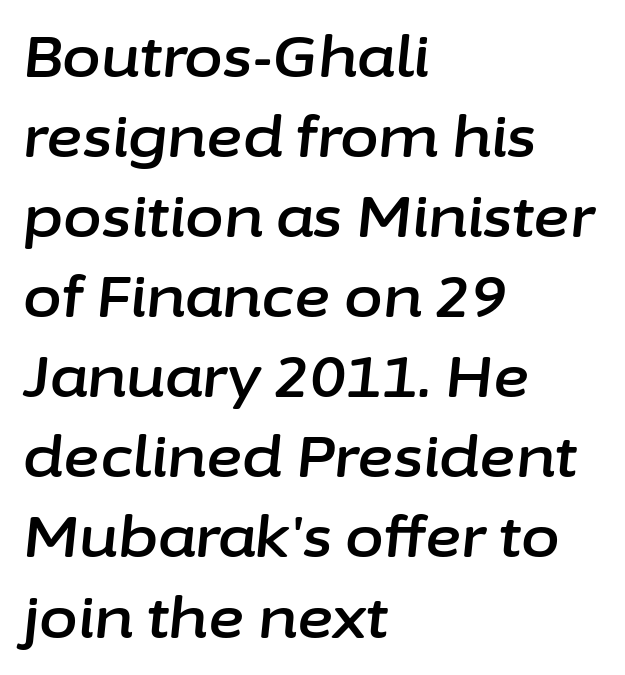
{"italic": "yes", "lean": "right", "slant_degrees": 6, "width": "normal", "stroke_contrast": "low", "x_height": "medium", "monospaced": "no", "underline": "no", "align": "left", "line_spacing": "normal", "line_spacing_ratio": 1.43, "letter_spacing": "normal", "letter_spacing_em": 0.0, "glyph_px": 56}
